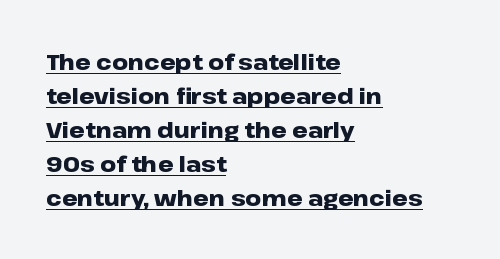
The image shows 22 px bold type, upright; set left-aligned, normal line spacing (1.54x), normal letter spacing, underlined.
